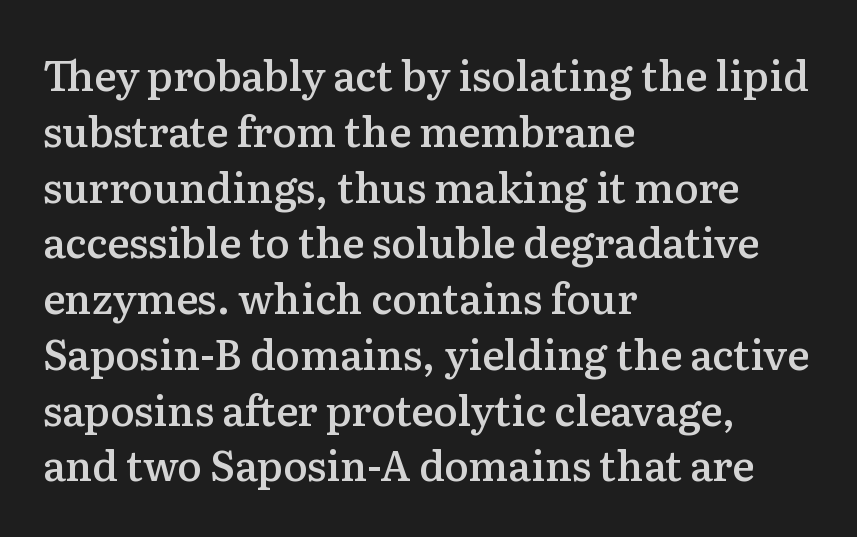
The image shows 41 px semibold serif type, upright; set left-aligned, normal line spacing (1.36x), normal letter spacing, not underlined; medium stroke contrast and a medium x-height.
